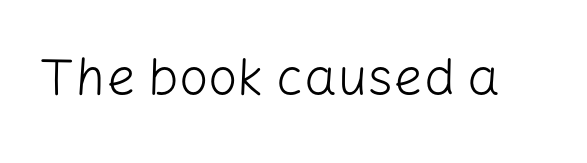
Q: Is the text bold? A: No.
Q: Is the text italic (slanted)? A: No, it is upright.
Q: Is the typeface a serif or a sans-serif typeface? A: Sans-serif.
Q: Is the text underlined? A: No.
Q: Is the spacing between letters normal or unusually wide? A: Normal.
Q: Width (condensed, normal, or wide)? A: Normal.
Q: Stroke contrast? A: Low.
Q: x-height? A: Medium.
Q: Monospaced? A: No.
